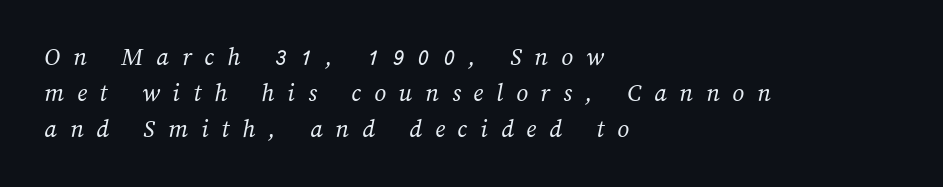
Vertical stems look standard width or narrower in stroke. Descender tails drop into unmarked territory. The paragraph has a hard left edge and a soft right edge. How are the letters spaced? Widely, with obvious added tracking.
